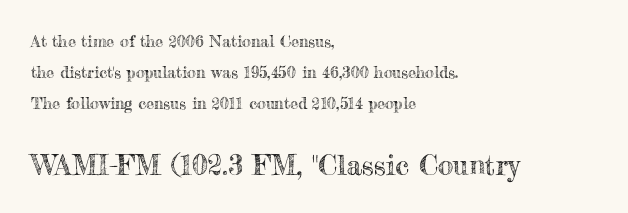
{"italic": "no", "width": "normal", "x_height": "small", "monospaced": "no", "underline": "no", "align": "left", "line_spacing": "loose", "line_spacing_ratio": 1.95, "letter_spacing": "normal", "letter_spacing_em": 0.0, "larger_block": "second", "size_ratio": 1.75, "glyph_px": 28}
